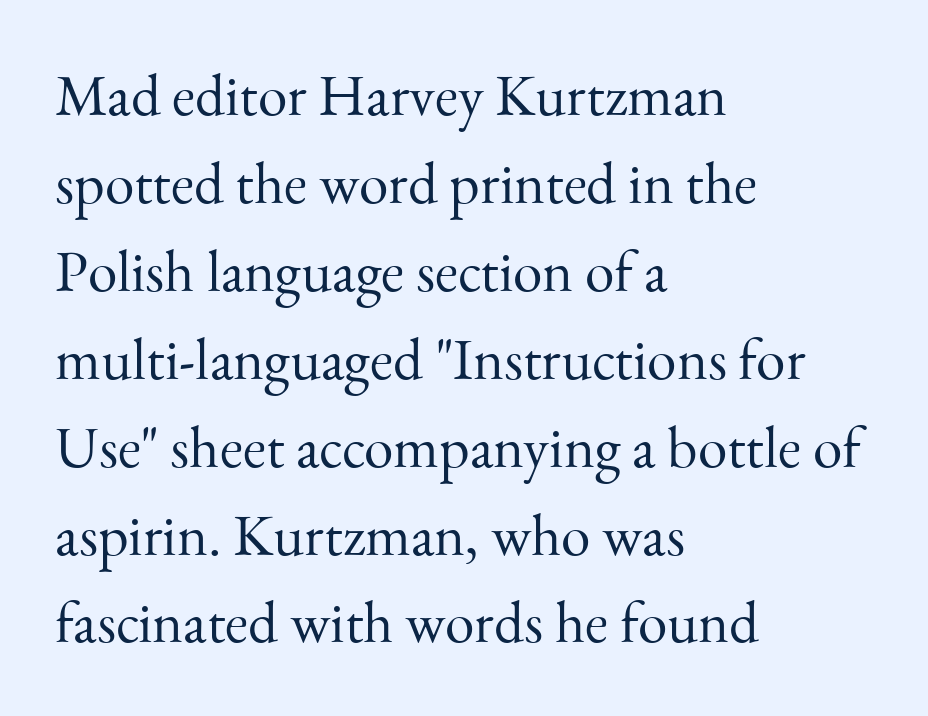
{"serif": "yes", "italic": "no", "bold": "no", "weight": "light", "width": "normal", "stroke_contrast": "medium", "x_height": "small", "monospaced": "no", "underline": "no", "align": "left", "line_spacing": "normal", "line_spacing_ratio": 1.49, "letter_spacing": "normal", "letter_spacing_em": 0.0, "glyph_px": 59}
